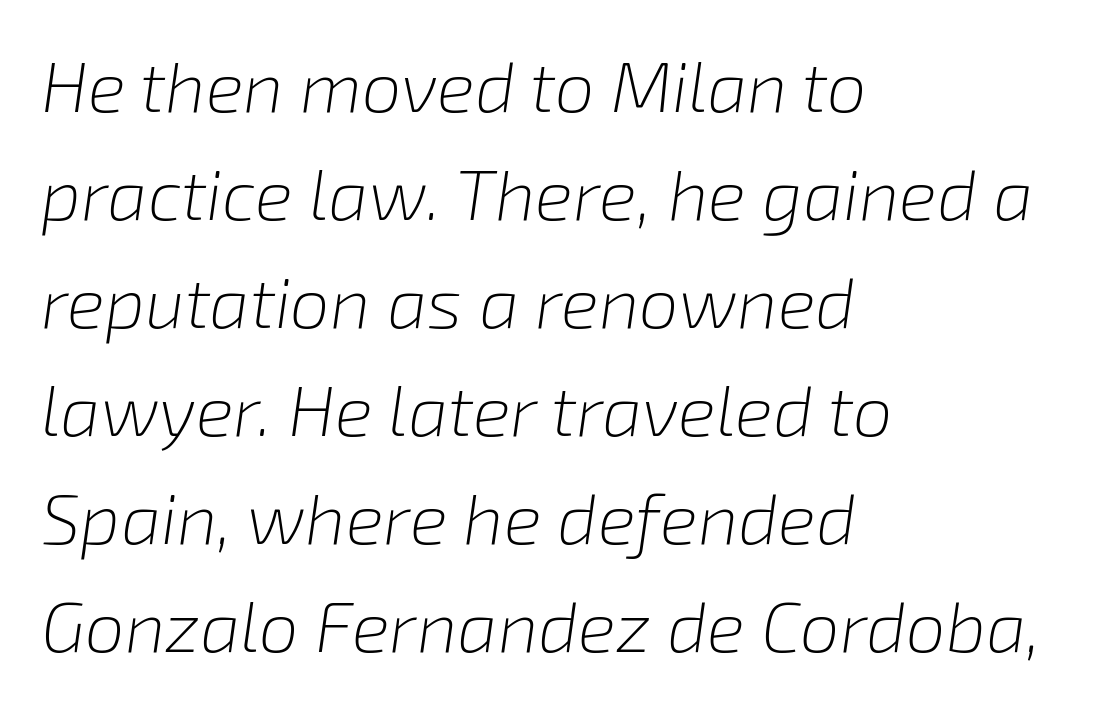
Q: Is the text bold? A: No.
Q: Is the text italic (slanted)? A: Yes, it leans right by about 8 degrees.
Q: Is the text underlined? A: No.
Q: How is the paragraph aligned? A: Left-aligned.
Q: Is the spacing between letters normal or unusually wide? A: Normal.
Q: Is the spacing between lines tight, normal or loose? A: Normal.
Q: Width (condensed, normal, or wide)? A: Normal.
Q: Stroke contrast? A: Low.
Q: x-height? A: Medium.
Q: Monospaced? A: No.
